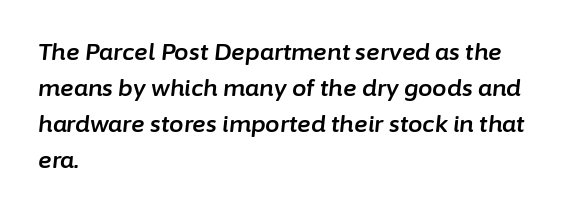
The image shows 23 px text type, italic (leaning right); set left-aligned, normal line spacing (1.57x), normal letter spacing, not underlined.
